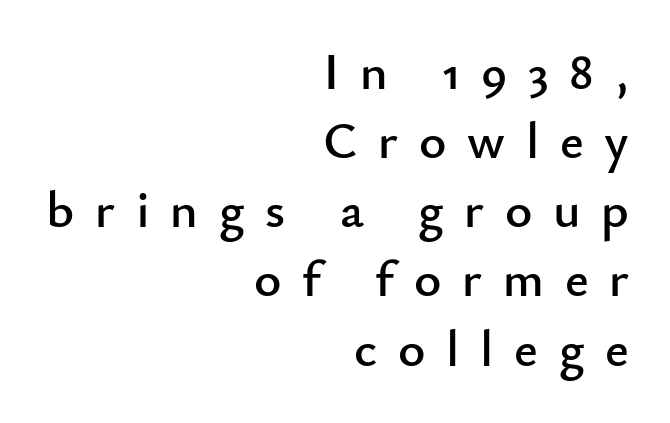
{"serif": "no", "italic": "no", "width": "normal", "stroke_contrast": "low", "x_height": "small", "monospaced": "no", "underline": "no", "align": "right", "line_spacing": "normal", "line_spacing_ratio": 1.33, "letter_spacing": "wide", "letter_spacing_em": 0.4, "glyph_px": 52}
